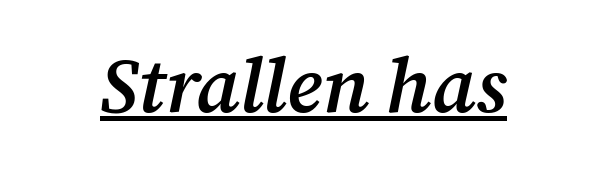
Q: Is the text bold? A: Semi-bold.
Q: Is the text italic (slanted)? A: Yes, it leans right by about 12 degrees.
Q: Is the typeface a serif or a sans-serif typeface? A: Serif.
Q: Is the text underlined? A: Yes.
Q: Is the spacing between letters normal or unusually wide? A: Normal.
Q: Width (condensed, normal, or wide)? A: Normal.
Q: Stroke contrast? A: Medium.
Q: x-height? A: Medium.
Q: Monospaced? A: No.
